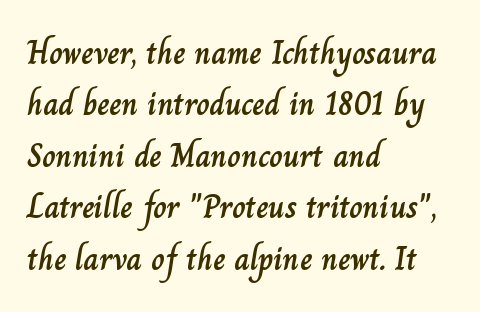
The image shows 33 px text type; set left-aligned, normal line spacing (1.56x), normal letter spacing, not underlined; low stroke contrast and a small x-height.
